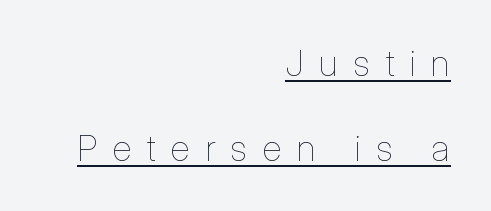
The image shows 36 px thin, condensed type, upright; set right-aligned, loose line spacing (2.36x), unusually wide letter spacing (+0.44 em), underlined; low stroke contrast and a medium x-height.
